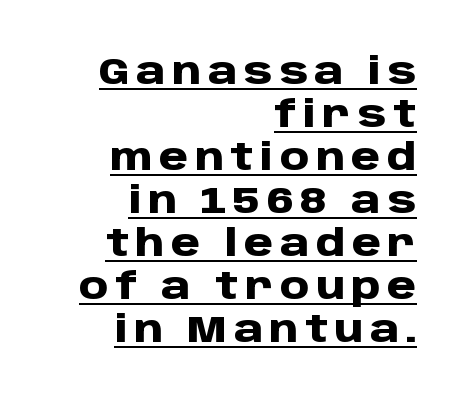
A typesetter would call this proportional, since set widths differ per character. Typeset ragged left — the right edge is the straight one. Underlining? Definitely there. The lettering stays uniformly vertical, giving the passage a roman look. Is the type bold? Yes — the strokes are clearly thick and heavy. Font category for this specimen: sans-serif.
